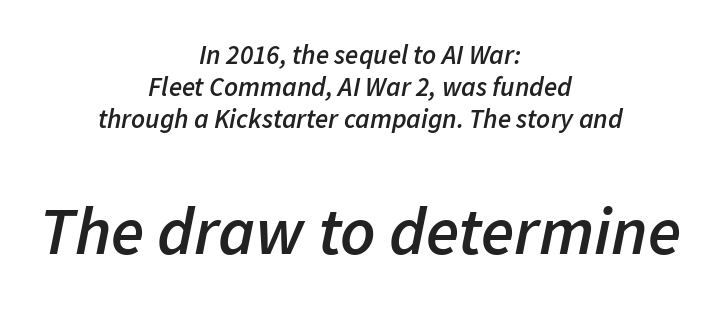
In terms of letterspacing, this is plain default setting. Block two is the big one; block one sits smaller above it. In terms of posture, this sample is oblique. This is moderately heavy type, rendered in semibold. Compared with a flush-left layout, this one balances lines on the center instead. Plain, unruled lines of type.
